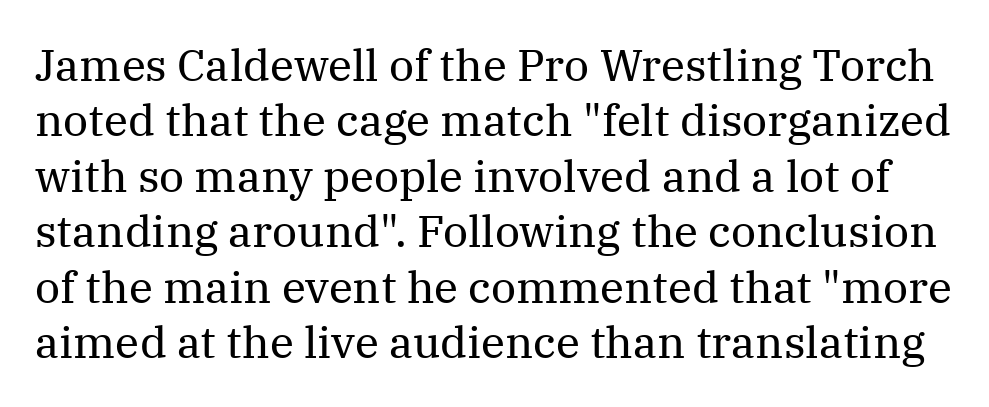
Q: Is the text bold? A: No.
Q: Is the text italic (slanted)? A: No, it is upright.
Q: Is the typeface a serif or a sans-serif typeface? A: Serif.
Q: Is the text underlined? A: No.
Q: Is the spacing between letters normal or unusually wide? A: Normal.
Q: Is the spacing between lines tight, normal or loose? A: Normal.
Q: Width (condensed, normal, or wide)? A: Normal.
Q: Stroke contrast? A: Medium.
Q: x-height? A: Medium.
Q: Monospaced? A: No.
